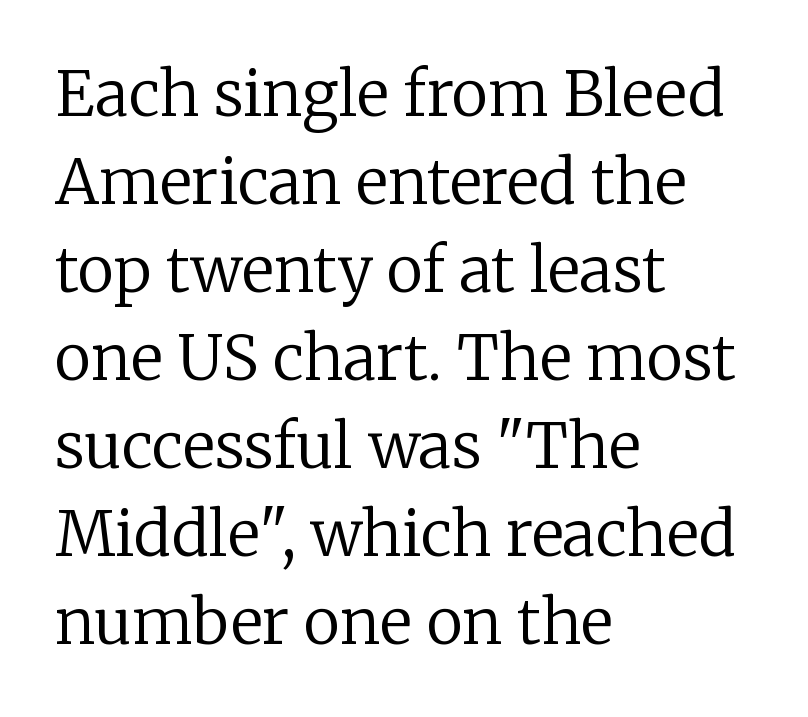
Q: Is the text bold? A: No.
Q: Is the text italic (slanted)? A: No, it is upright.
Q: Is the typeface a serif or a sans-serif typeface? A: Serif.
Q: Is the text underlined? A: No.
Q: How is the paragraph aligned? A: Left-aligned.
Q: Is the spacing between letters normal or unusually wide? A: Normal.
Q: Is the spacing between lines tight, normal or loose? A: Normal.
Q: Width (condensed, normal, or wide)? A: Normal.
Q: Stroke contrast? A: Low.
Q: x-height? A: Medium.
Q: Monospaced? A: No.
